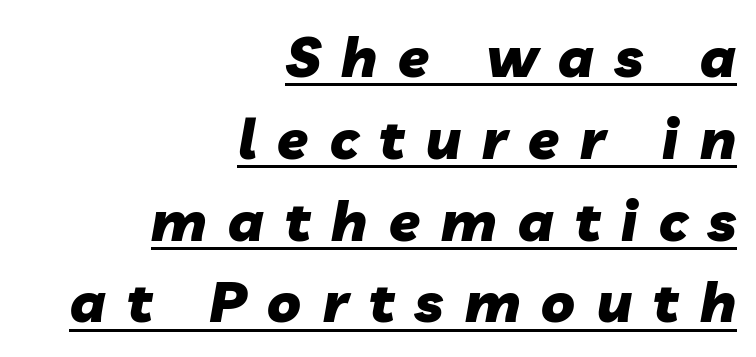
{"italic": "yes", "lean": "right", "slant_degrees": 10, "bold": "yes", "weight": "heavy", "width": "normal", "stroke_contrast": "low", "x_height": "medium", "monospaced": "no", "underline": "yes", "align": "right", "line_spacing": "normal", "line_spacing_ratio": 1.46, "letter_spacing": "wide", "letter_spacing_em": 0.38, "glyph_px": 56}
